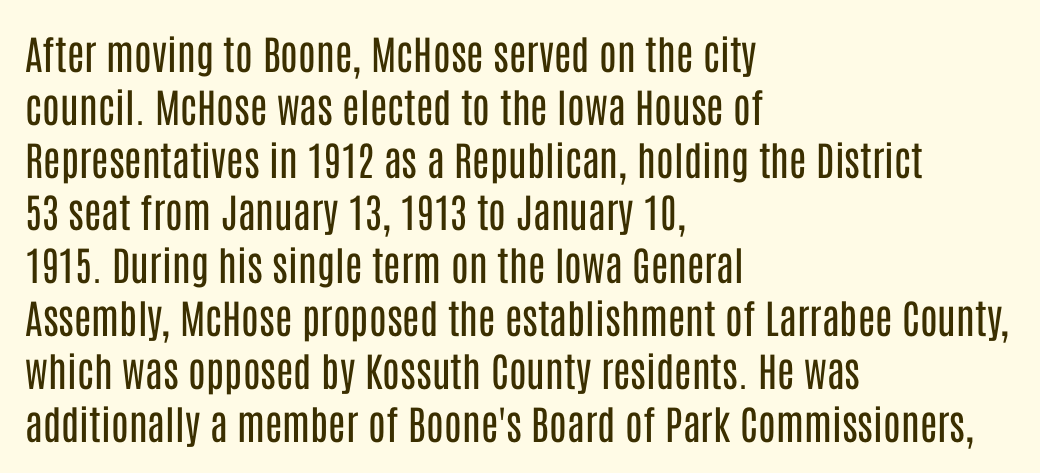
{"serif": "no", "italic": "no", "bold": "no", "weight": "regular", "width": "condensed", "stroke_contrast": "low", "x_height": "large", "monospaced": "no", "underline": "no", "align": "left", "line_spacing": "normal", "line_spacing_ratio": 1.32, "letter_spacing": "normal", "letter_spacing_em": 0.0, "glyph_px": 40}
